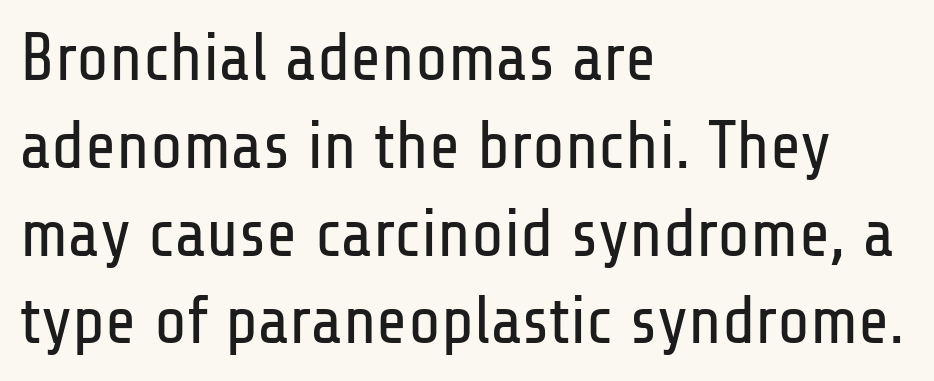
Is this a sans? Yes — the strokes have no serifs. Interline gaps are of average width in this sample. In terms of letterspacing, this is plain default setting. Plain, unruled lines of type. Here the designer chose a conventional face with non-uniform glyph widths.
